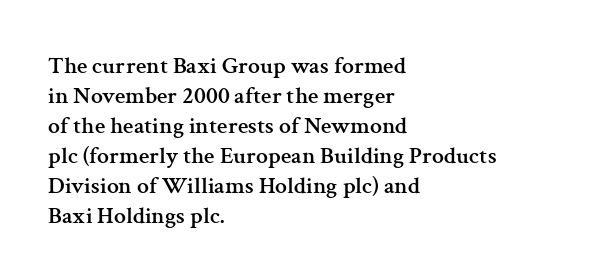
The lines in this sample share a left origin and differ only in where they stop. Tracking here is standard; glyphs follow each other at the usual distance. How would I describe the line gaps? Plain and ordinary. You can tell it's not italic because the verticals are truly vertical.
